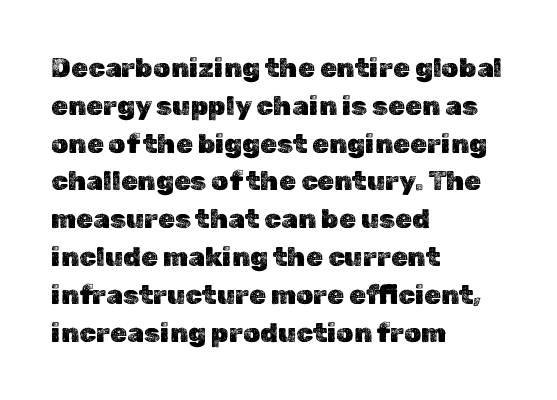
Q: Is the text italic (slanted)? A: No, it is upright.
Q: Is the text underlined? A: No.
Q: How is the paragraph aligned? A: Left-aligned.
Q: Is the spacing between letters normal or unusually wide? A: Normal.
Q: Is the spacing between lines tight, normal or loose? A: Normal.
